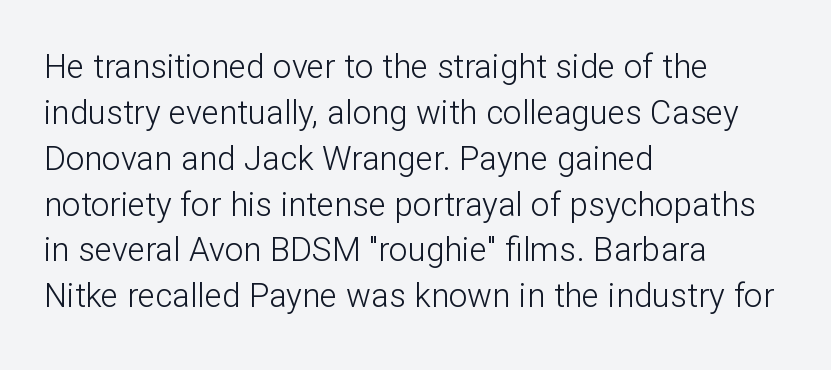
Here the glyphs are tracked normally, forming tight word shapes. The strip under each line holds only bare page. In terms of leading, this rendering sits right in the middle. Bold? No — there's no thickening of the strokes. Caption: multi-line text, flush left, ragged right. In terms of letterform style, serifs are entirely absent.
